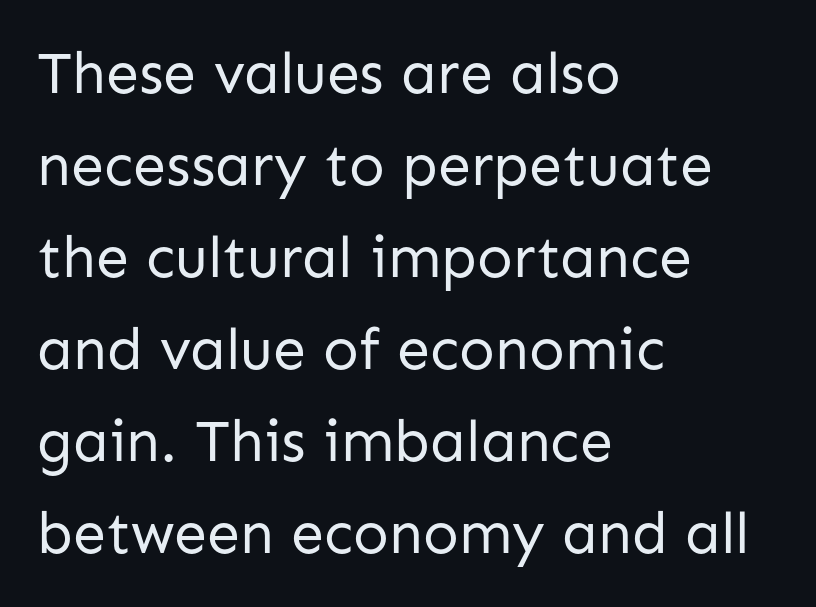
The image shows 59 px regular-weight sans-serif type, upright; set left-aligned, normal line spacing (1.56x), normal letter spacing, not underlined; low stroke contrast and a medium x-height.
